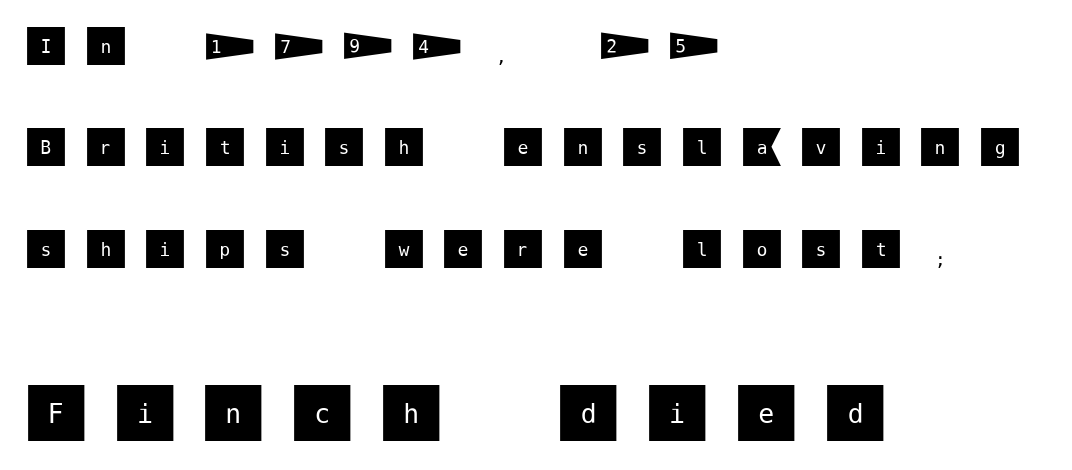
Q: Is the text italic (slanted)? A: No, it is upright.
Q: Is the typeface a serif or a sans-serif typeface? A: Sans-serif.
Q: Is the text underlined? A: No.
Q: How is the paragraph aligned? A: Left-aligned.
Q: Is the spacing between letters normal or unusually wide? A: Unusually wide.
Q: Is the spacing between lines tight, normal or loose? A: Loose.
Q: Which block of text is set in a larger size, the first (top) or the second (bottom)? A: The second (bottom) one.
Q: Width (condensed, normal, or wide)? A: Normal.
Q: Stroke contrast? A: Medium.
Q: x-height? A: Large.
